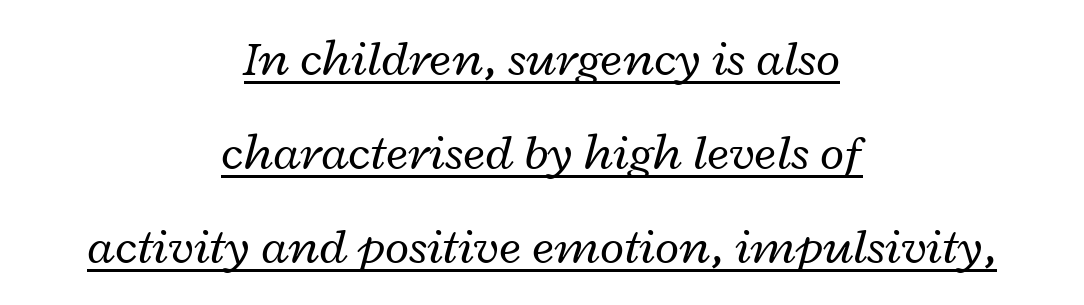
{"italic": "yes", "lean": "right", "slant_degrees": 12, "bold": "no", "weight": "regular", "width": "wide", "stroke_contrast": "low", "x_height": "medium", "monospaced": "no", "underline": "yes", "align": "center", "line_spacing_ratio": 1.88, "letter_spacing": "normal", "letter_spacing_em": 0.0, "glyph_px": 50}
